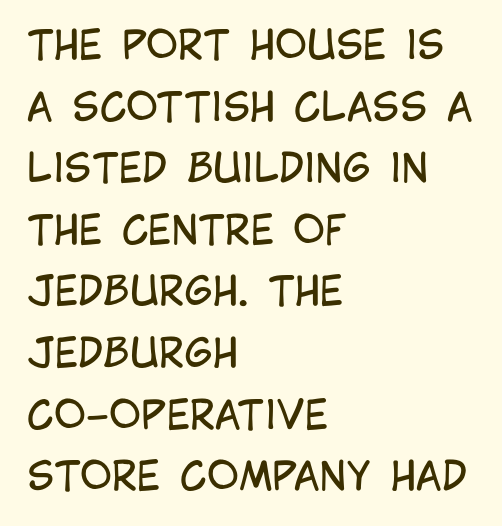
Each row of text sits above clean, open space. The font family rendered here belongs to the sans-serif group. No heavy texture on the line: the type isn't bold. The face used here is rendered with its standard letterfit. The rendering uses natural spacing where letterforms have individual widths.
